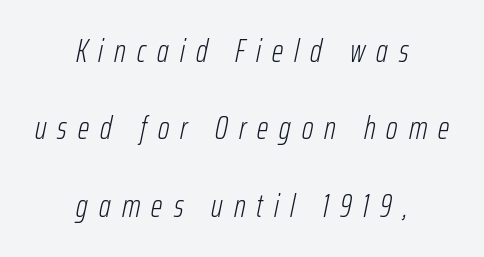
The image shows 32 px light, condensed type, italic (leaning right); set centered, loose line spacing (2.42x), unusually wide letter spacing (+0.35 em), not underlined; low stroke contrast and a medium x-height.
